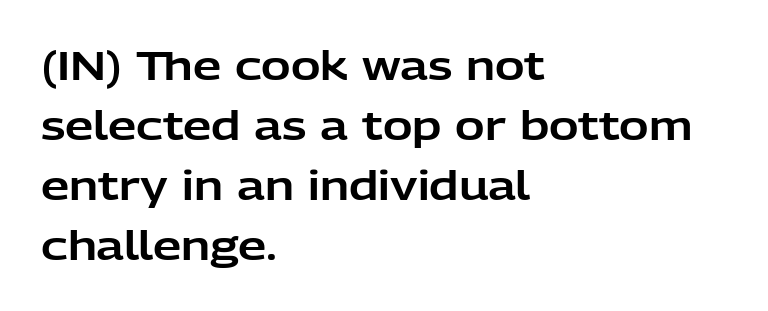
The image shows 40 px sans-serif type, upright; set left-aligned, normal line spacing (1.5x), normal letter spacing, not underlined; low stroke contrast and a medium x-height.
